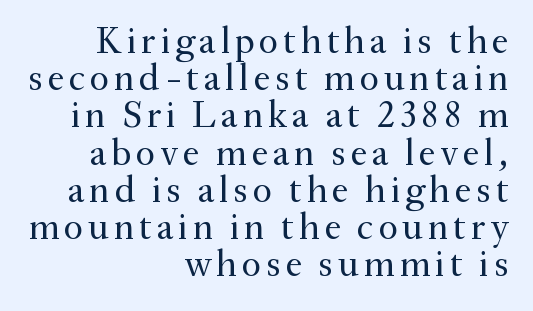
The image shows 38 px regular-weight serif type, upright; set right-aligned, tight line spacing (0.98x), not underlined; medium stroke contrast and a small x-height.
